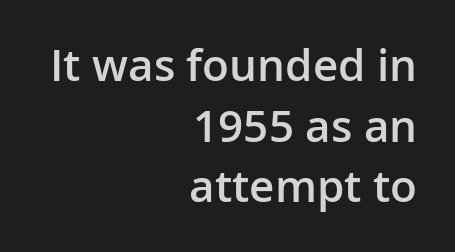
The image shows 44 px semibold sans-serif type, upright; set right-aligned, normal line spacing (1.38x), normal letter spacing, not underlined; low stroke contrast and a medium x-height.
